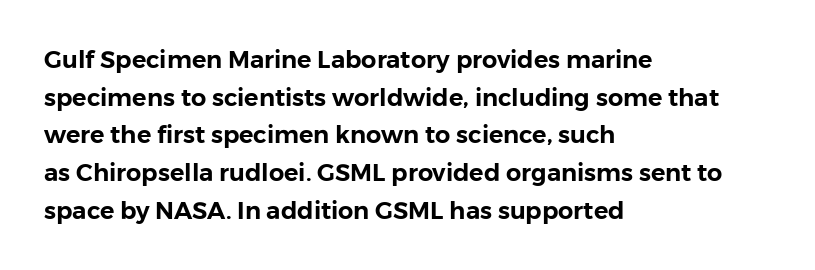
Q: Is the text italic (slanted)? A: No, it is upright.
Q: Is the text underlined? A: No.
Q: How is the paragraph aligned? A: Left-aligned.
Q: Is the spacing between letters normal or unusually wide? A: Normal.
Q: Is the spacing between lines tight, normal or loose? A: Normal.
